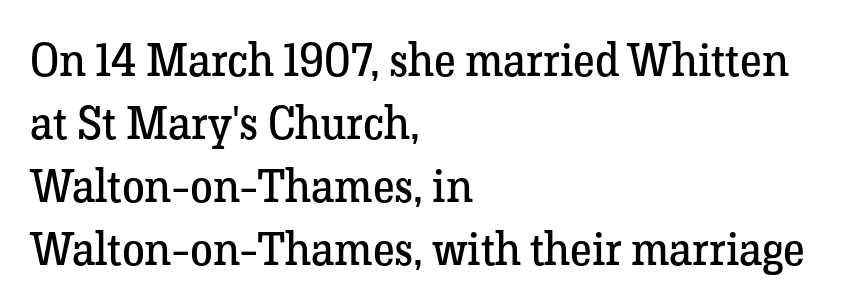
The image shows 46 px regular-weight serif type, upright; set left-aligned, normal line spacing (1.37x), normal letter spacing, not underlined; low stroke contrast and a medium x-height.
